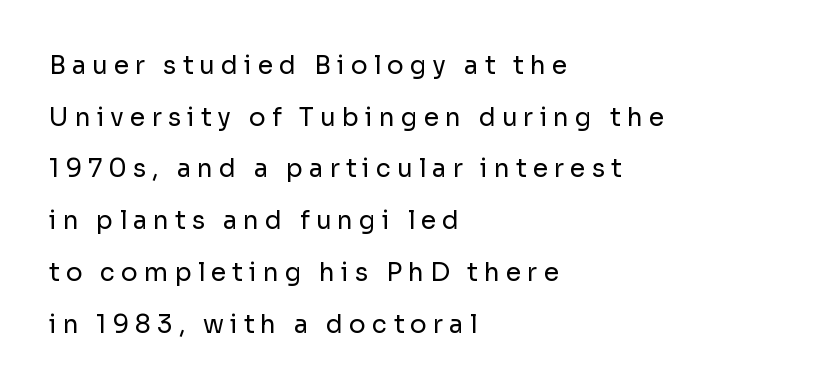
Q: Is the text bold? A: No.
Q: Is the text italic (slanted)? A: No, it is upright.
Q: Is the text underlined? A: No.
Q: How is the paragraph aligned? A: Left-aligned.
Q: Is the spacing between letters normal or unusually wide? A: Unusually wide.
Q: Is the spacing between lines tight, normal or loose? A: Loose.
